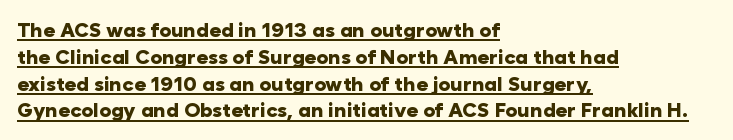
The image shows 20 px bold type, upright; set left-aligned, normal line spacing (1.34x), normal letter spacing, underlined.
